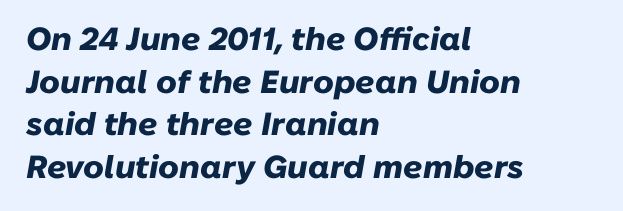
Q: Is the text bold? A: Yes.
Q: Is the text italic (slanted)? A: Yes, it leans right by about 10 degrees.
Q: Is the text underlined? A: No.
Q: How is the paragraph aligned? A: Left-aligned.
Q: Is the spacing between letters normal or unusually wide? A: Normal.
Q: Is the spacing between lines tight, normal or loose? A: Normal.
Q: Width (condensed, normal, or wide)? A: Normal.
Q: Stroke contrast? A: Low.
Q: x-height? A: Medium.
Q: Monospaced? A: No.
